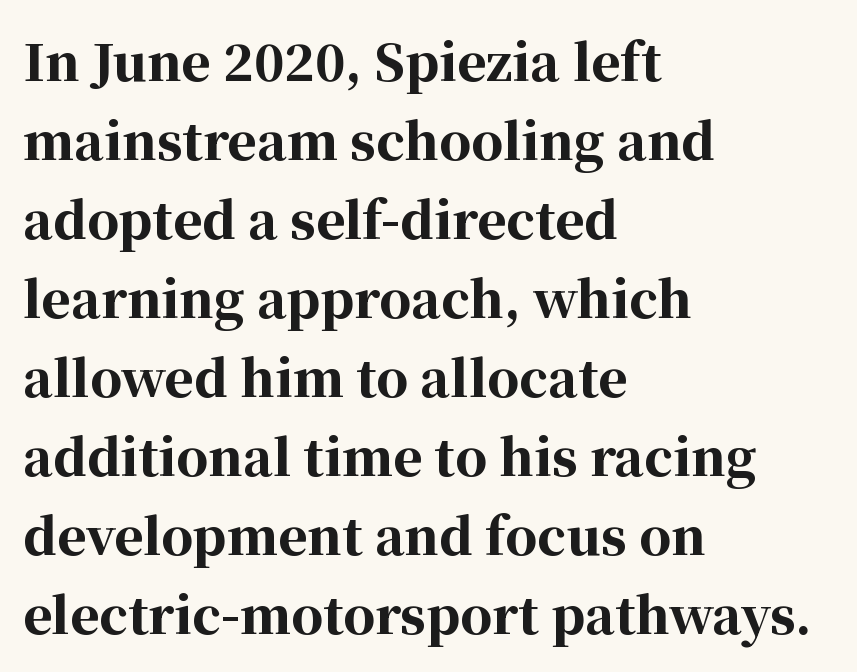
You could not count columns in this text — the font is proportionally spaced. Nope, not italic — everything's standing straight. Underlining? Definitely not there. This sample uses a serif face. Where is the straight margin? On the left.
